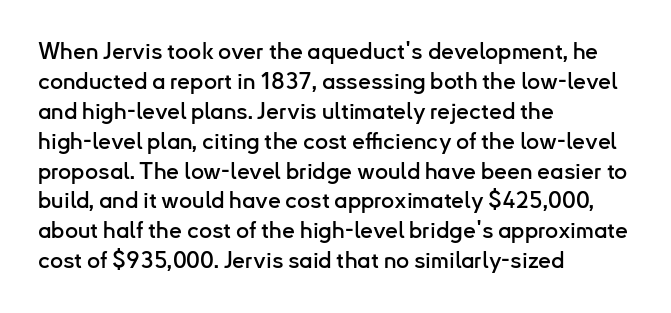
Q: Is the text italic (slanted)? A: No, it is upright.
Q: Is the text underlined? A: No.
Q: How is the paragraph aligned? A: Left-aligned.
Q: Is the spacing between letters normal or unusually wide? A: Normal.
Q: Is the spacing between lines tight, normal or loose? A: Normal.
